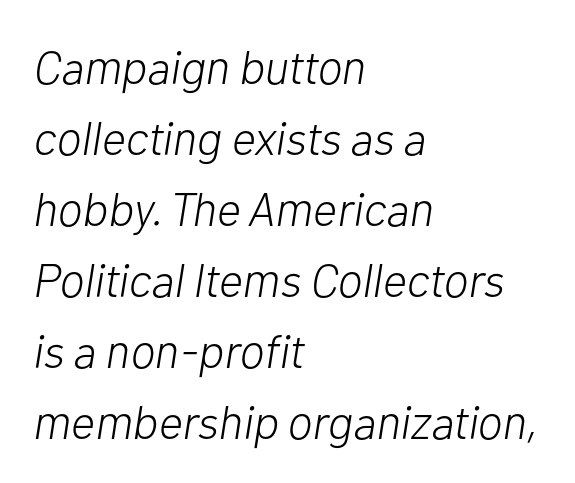
Is the letter spacing exaggerated? No — it looks like the ordinary default. The font sits on the lighter half of the weight spectrum, regular included. How would I describe the line gaps? Plain and ordinary. The glyphs look as if they've been sheared to an angle. Think of a printed novel: that variable character pitch is what you see here. Notice how the passage keeps a crisp vertical edge on the left only.
